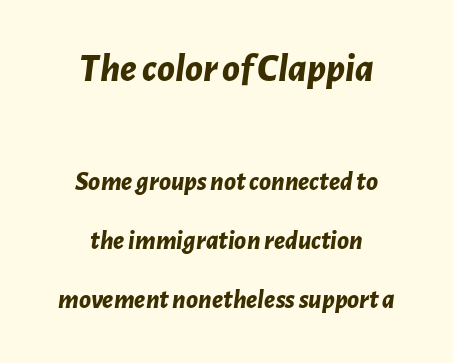
Typographic density is high because the face is bold. Only glyphs here, with clear space below each row. Every row of glyphs is offset so its center matches the block's center. No extra tracking has been applied to these lines. Varying glyph widths throughout — classic text-font behaviour. There's an unmistakable incline to the writing here.
